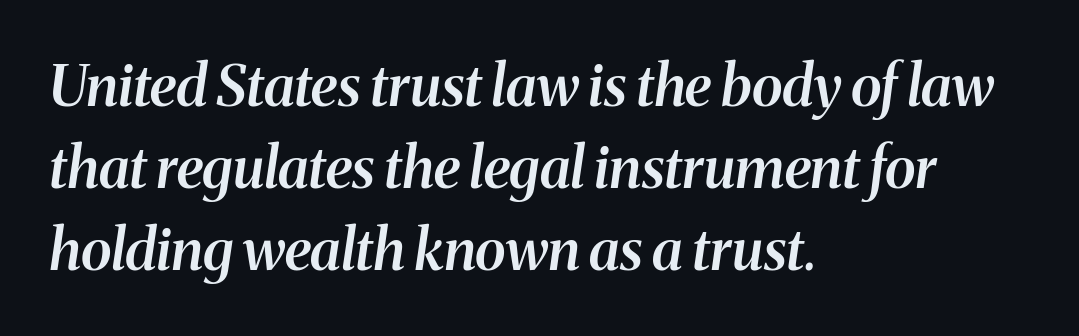
Q: Is the text bold? A: Semi-bold.
Q: Is the text italic (slanted)? A: Yes, it leans right by about 8 degrees.
Q: Is the typeface a serif or a sans-serif typeface? A: Serif.
Q: Is the text underlined? A: No.
Q: How is the paragraph aligned? A: Left-aligned.
Q: Is the spacing between letters normal or unusually wide? A: Normal.
Q: Is the spacing between lines tight, normal or loose? A: Normal.
Q: Width (condensed, normal, or wide)? A: Normal.
Q: Stroke contrast? A: Medium.
Q: x-height? A: Medium.
Q: Monospaced? A: No.
